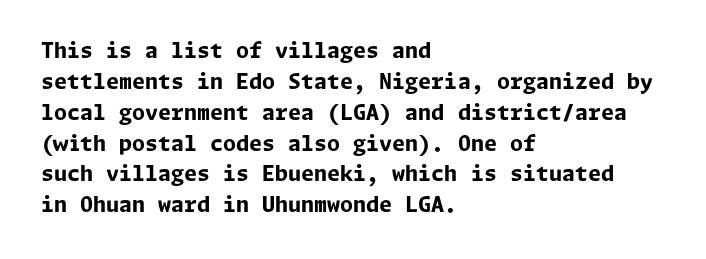
Posture: vertical. A classic flush-left, rag-right setting is used for this passage. Horizontal bands of white between lines are of average thickness. Each word holds together tightly as a unit, with standard inter-letter gaps. The font is running at its bold setting.
